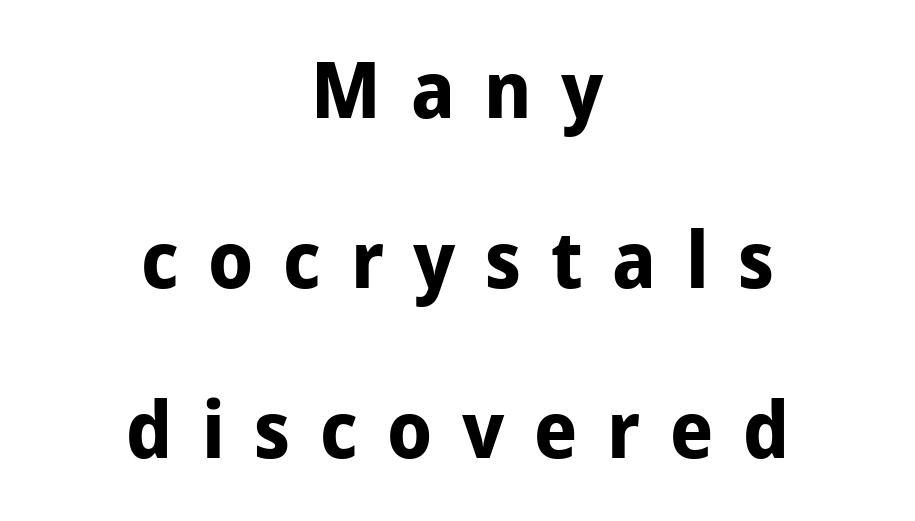
Q: Is the text bold? A: Yes.
Q: Is the text italic (slanted)? A: No, it is upright.
Q: Is the typeface a serif or a sans-serif typeface? A: Sans-serif.
Q: Is the text underlined? A: No.
Q: How is the paragraph aligned? A: Centered.
Q: Is the spacing between letters normal or unusually wide? A: Unusually wide.
Q: Is the spacing between lines tight, normal or loose? A: Loose.
Q: Width (condensed, normal, or wide)? A: Normal.
Q: Stroke contrast? A: Low.
Q: x-height? A: Medium.
Q: Monospaced? A: No.
